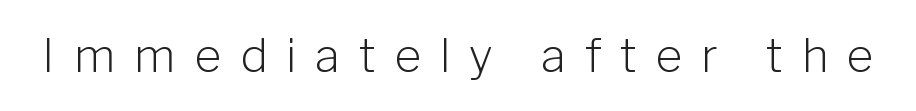
The image shows 46 px light sans-serif type, upright; set unusually wide letter spacing (+0.41 em), not underlined; low stroke contrast and a medium x-height.
